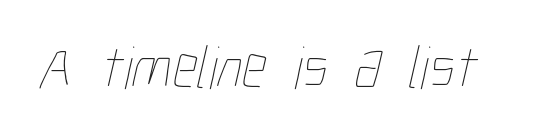
Q: Is the text bold? A: No.
Q: Is the text underlined? A: No.
Q: Is the spacing between letters normal or unusually wide? A: Normal.
Q: Width (condensed, normal, or wide)? A: Condensed.
Q: Stroke contrast? A: Low.
Q: x-height? A: Medium.
Q: Monospaced? A: No.
